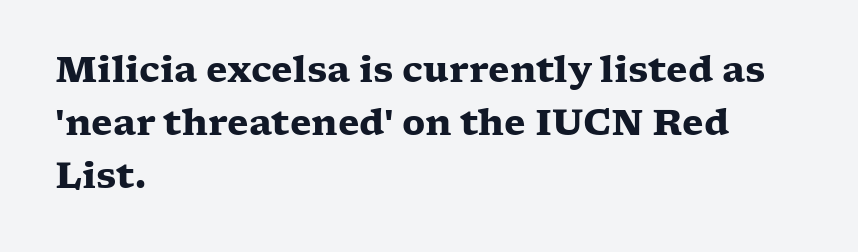
{"serif": "yes", "italic": "no", "bold": "yes", "weight": "heavy", "width": "wide", "stroke_contrast": "low", "x_height": "medium", "monospaced": "no", "underline": "no", "align": "left", "line_spacing": "normal", "line_spacing_ratio": 1.51, "letter_spacing": "normal", "letter_spacing_em": 0.0, "glyph_px": 35}
